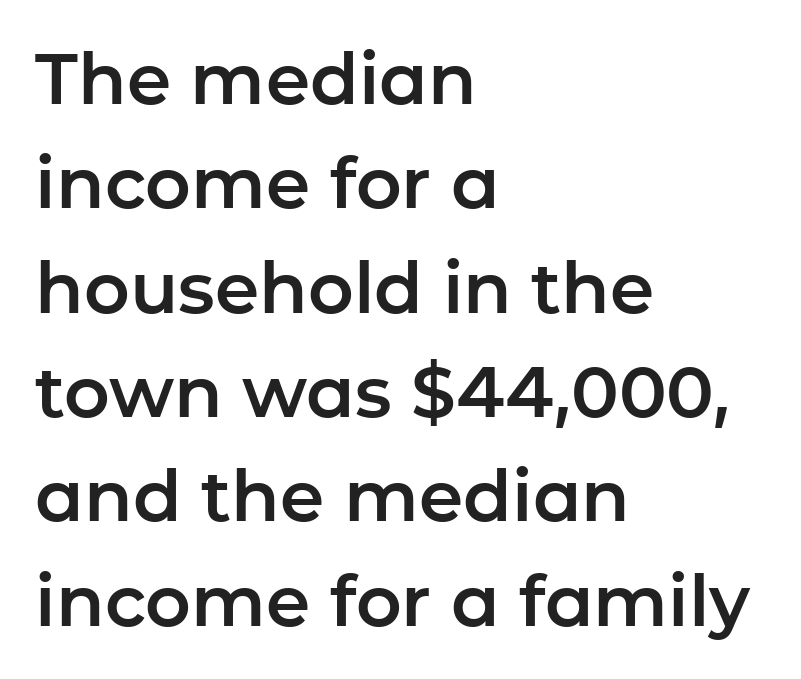
{"serif": "no", "italic": "no", "width": "normal", "stroke_contrast": "low", "x_height": "medium", "monospaced": "no", "underline": "no", "align": "left", "line_spacing": "normal", "line_spacing_ratio": 1.47, "letter_spacing": "normal", "letter_spacing_em": 0.0, "glyph_px": 71}
